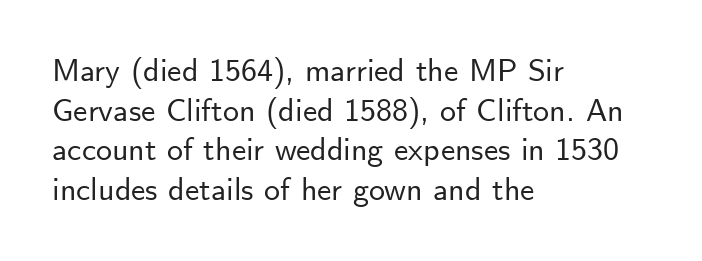
Q: Is the text italic (slanted)? A: No, it is upright.
Q: Is the typeface a serif or a sans-serif typeface? A: Sans-serif.
Q: Is the text underlined? A: No.
Q: How is the paragraph aligned? A: Left-aligned.
Q: Is the spacing between letters normal or unusually wide? A: Normal.
Q: Width (condensed, normal, or wide)? A: Normal.
Q: Stroke contrast? A: Low.
Q: x-height? A: Small.
Q: Monospaced? A: No.
